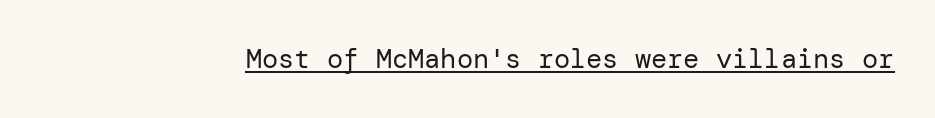
The image shows 27 px text type, upright; set normal letter spacing, underlined.
